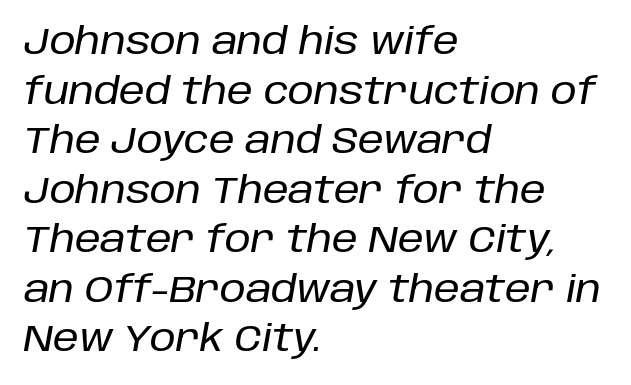
Type without underlining. Does the copy run flush right? No — it runs flush left. Here the designer chose a conventional face with non-uniform glyph widths. The gaps between neighbouring characters are ordinary and unremarkable.
